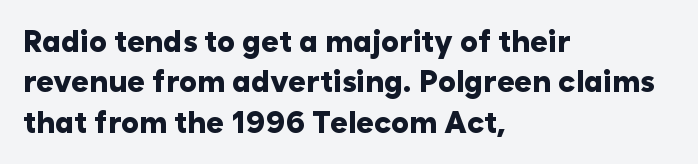
{"serif": "no", "italic": "no", "bold": "yes", "weight": "heavy", "width": "normal", "stroke_contrast": "low", "x_height": "medium", "monospaced": "no", "underline": "no", "align": "left", "line_spacing": "normal", "line_spacing_ratio": 1.35, "letter_spacing": "normal", "letter_spacing_em": 0.0, "glyph_px": 30}
